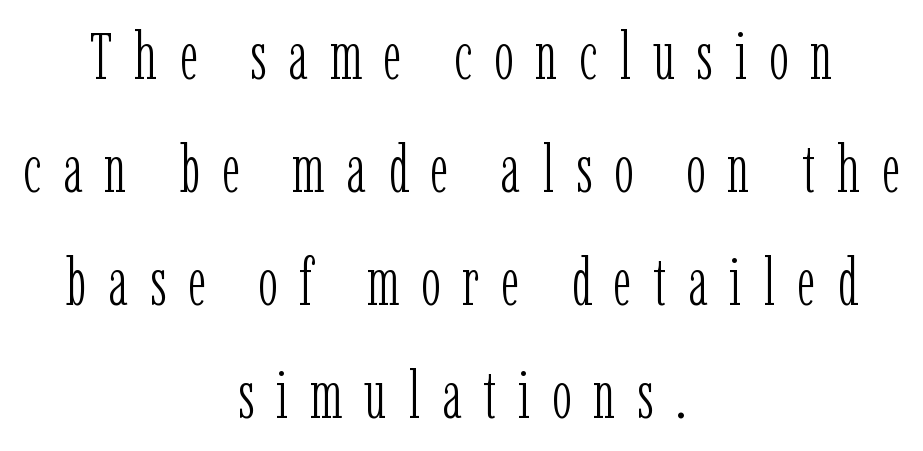
The horizontal fit of the characters is loose and conspicuously gappy. Descenders hang freely into open space. Stem width sits at or under what a default text font uses. The specimen reads as upright at a glance. Note the varied advance widths — an 'i' is clearly narrower than an 'm'.
